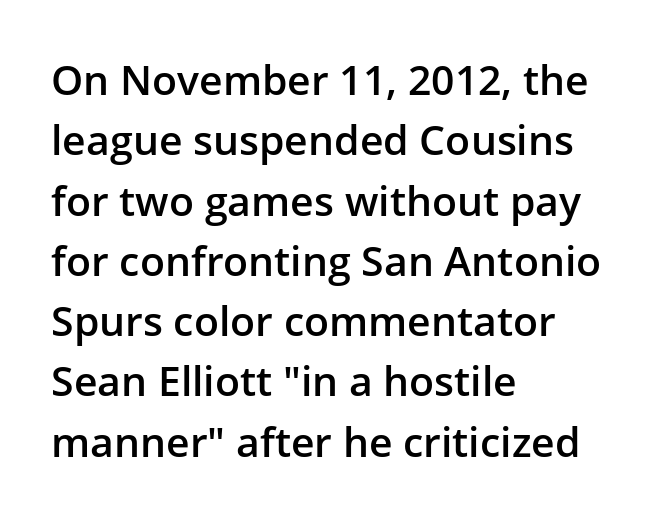
{"serif": "no", "italic": "no", "bold": "semi", "weight": "semibold", "width": "normal", "stroke_contrast": "low", "x_height": "medium", "monospaced": "no", "underline": "no", "align": "left", "line_spacing": "normal", "line_spacing_ratio": 1.47, "letter_spacing": "normal", "letter_spacing_em": 0.0, "glyph_px": 41}
